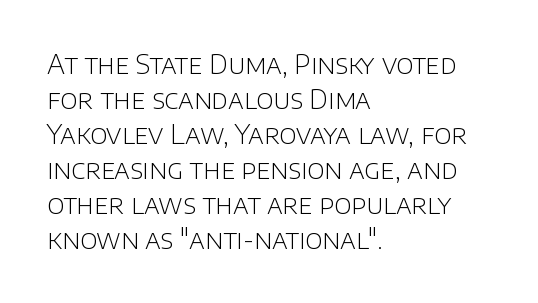
{"italic": "no", "bold": "no", "underline": "no", "align": "left", "line_spacing": "normal", "line_spacing_ratio": 1.35, "letter_spacing": "normal", "letter_spacing_em": 0.0, "glyph_px": 26}
